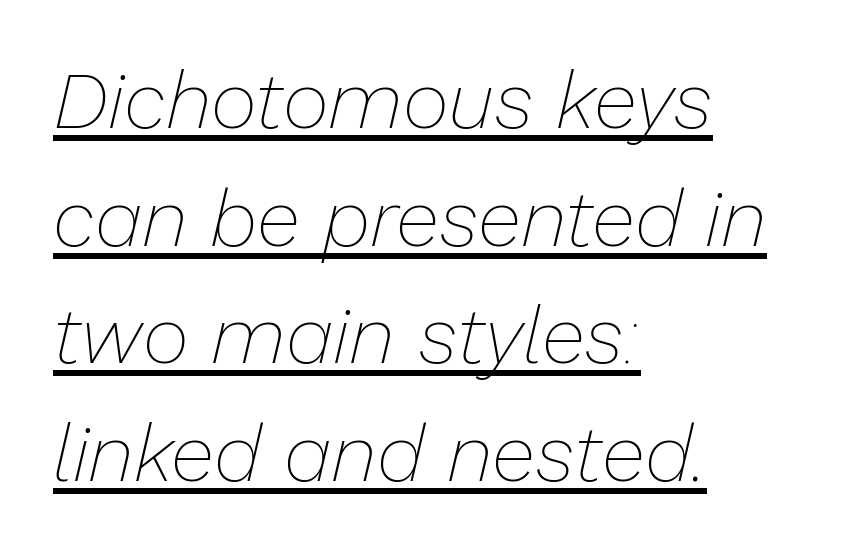
The image shows 80 px thin type, italic (leaning right); set left-aligned, normal line spacing (1.47x), normal letter spacing, underlined; low stroke contrast and a medium x-height.
